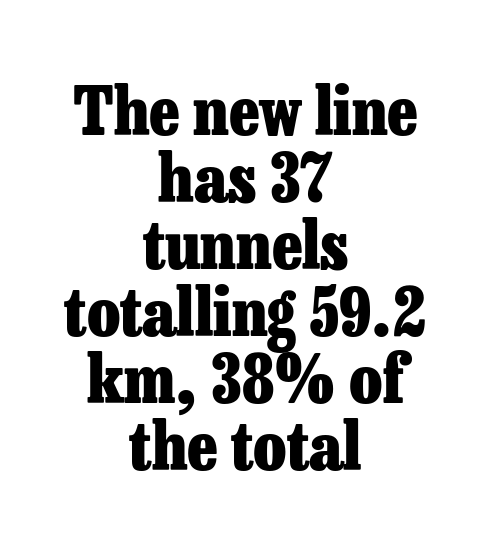
Q: Is the text bold? A: Yes.
Q: Is the text italic (slanted)? A: No, it is upright.
Q: Is the typeface a serif or a sans-serif typeface? A: Serif.
Q: Is the text underlined? A: No.
Q: How is the paragraph aligned? A: Centered.
Q: Is the spacing between letters normal or unusually wide? A: Normal.
Q: Is the spacing between lines tight, normal or loose? A: Tight.
Q: Width (condensed, normal, or wide)? A: Normal.
Q: Stroke contrast? A: Low.
Q: x-height? A: Medium.
Q: Monospaced? A: No.
